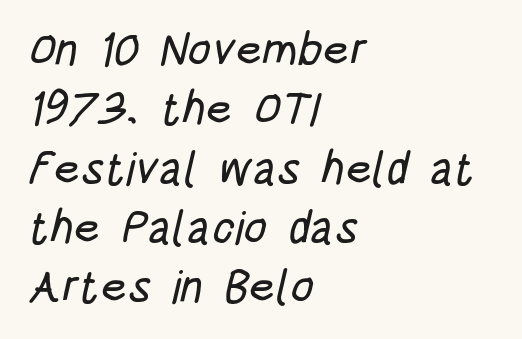
Examine the stroke ends and you'll find no serifs. Compared with typical paragraphs, the rows here are spaced about the same. Rule under the text: the space is simply empty. Character widths vary here, with narrow letters taking less room than wide ones. Letter spacing: default. Horizontally, the lines are justified to the leading edge only.
